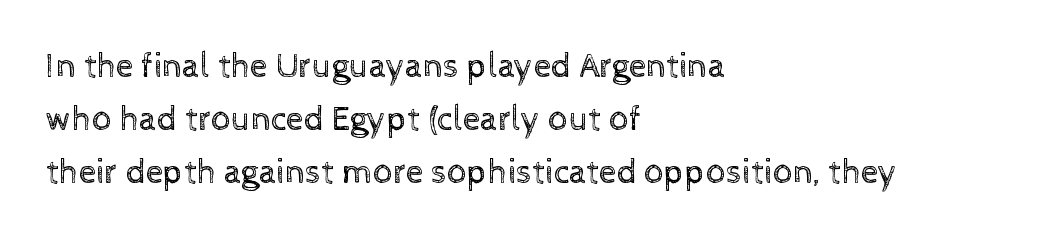
Q: Is the text bold? A: No.
Q: Is the text italic (slanted)? A: No, it is upright.
Q: Is the text underlined? A: No.
Q: How is the paragraph aligned? A: Left-aligned.
Q: Is the spacing between letters normal or unusually wide? A: Normal.
Q: Is the spacing between lines tight, normal or loose? A: Normal.
Q: Width (condensed, normal, or wide)? A: Normal.
Q: x-height? A: Medium.
Q: Monospaced? A: No.
